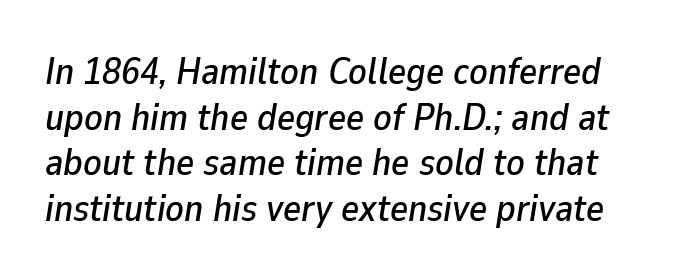
The image shows 38 px text type, italic (leaning right); set line spacing 1.2x, normal letter spacing, not underlined; low stroke contrast and a medium x-height.
